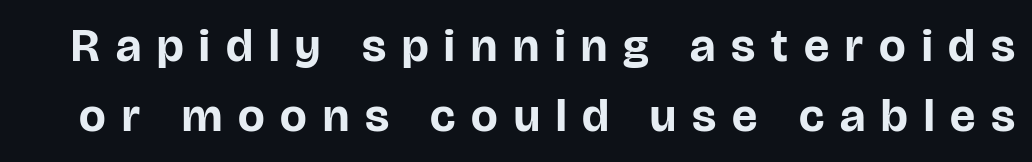
Q: Is the text bold? A: Yes.
Q: Is the text italic (slanted)? A: No, it is upright.
Q: Is the typeface a serif or a sans-serif typeface? A: Sans-serif.
Q: Is the text underlined? A: No.
Q: Is the spacing between letters normal or unusually wide? A: Unusually wide.
Q: Is the spacing between lines tight, normal or loose? A: Normal.
Q: Width (condensed, normal, or wide)? A: Normal.
Q: Stroke contrast? A: Low.
Q: x-height? A: Large.
Q: Monospaced? A: No.
